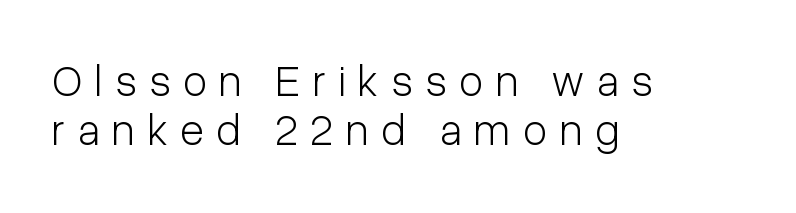
Compared with typical paragraphs, the rows here are closer together. The rendering uses natural spacing where letterforms have individual widths. A classic flush-left, rag-right setting is used for this passage. A clean baseline with only descenders dipping below it. A quiet, ordinary-to-light weight characterises the typeface. This is the regular roman posture of the typeface.
